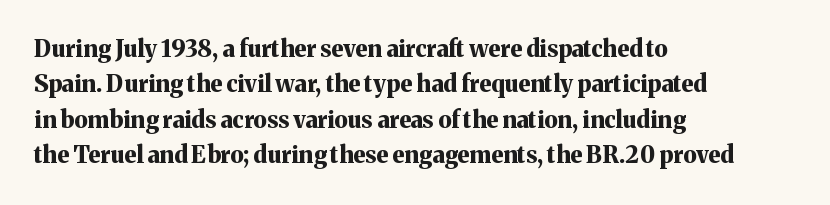
Q: Is the text bold? A: Yes.
Q: Is the text italic (slanted)? A: No, it is upright.
Q: Is the text underlined? A: No.
Q: How is the paragraph aligned? A: Left-aligned.
Q: Is the spacing between letters normal or unusually wide? A: Normal.
Q: Is the spacing between lines tight, normal or loose? A: Normal.
